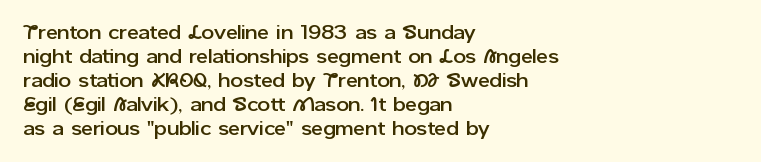
Q: Is the text italic (slanted)? A: No, it is upright.
Q: Is the text underlined? A: No.
Q: How is the paragraph aligned? A: Left-aligned.
Q: Is the spacing between letters normal or unusually wide? A: Normal.
